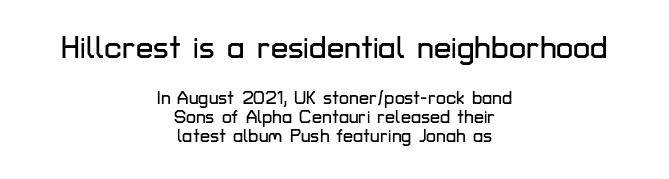
Q: Is the text italic (slanted)? A: No, it is upright.
Q: Is the typeface a serif or a sans-serif typeface? A: Sans-serif.
Q: Is the text underlined? A: No.
Q: How is the paragraph aligned? A: Centered.
Q: Is the spacing between letters normal or unusually wide? A: Normal.
Q: Is the spacing between lines tight, normal or loose? A: Tight.
Q: Which block of text is set in a larger size, the first (top) or the second (bottom)? A: The first (top) one.
Q: Width (condensed, normal, or wide)? A: Normal.
Q: Stroke contrast? A: Low.
Q: x-height? A: Medium.
Q: Monospaced? A: No.
